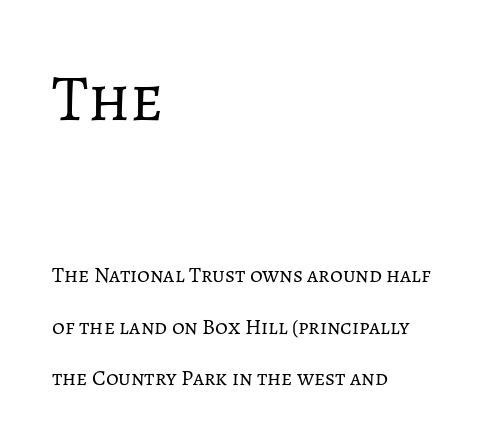
The space between consecutive lines is lavish. The ragged edge is on the right, which tells us the setting is flush left. Between one letter and the next there's only the usual sliver of space. These glyphs show unthickened strokes, regular width or finer.
